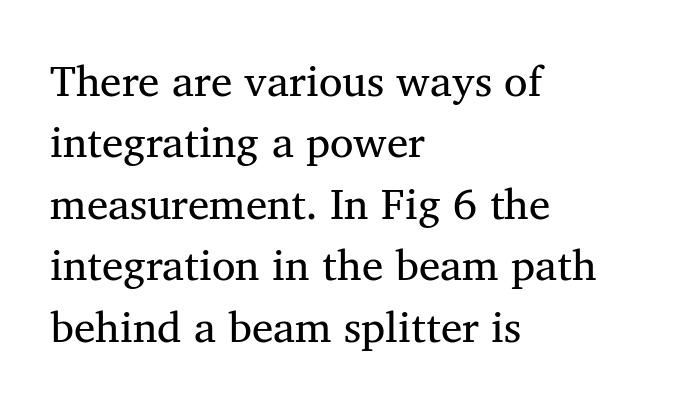
Successive baselines arrive at the customary interval. Nothing unusual about the tracking: characters are spaced as the font intends. You could not count columns in this text — the font is proportionally spaced. Nobody drew a line under any word here. Rendered with straight, roman letterforms.
